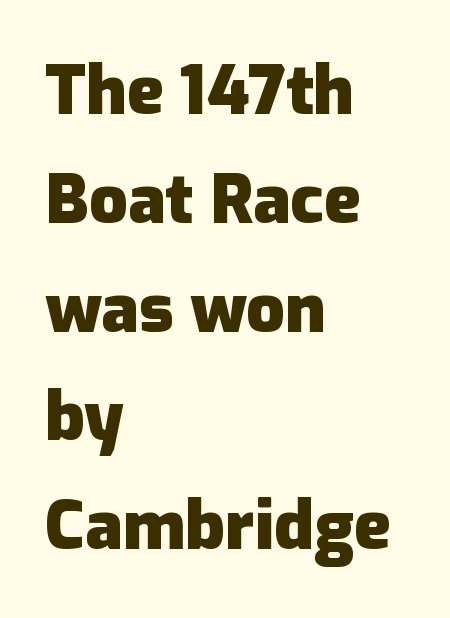
Rendered with straight, roman letterforms. The font family rendered here belongs to the sans-serif group. Look at the tracking — it's just the regular setting, nothing added. The setting favours the left margin, as ordinary paragraphs usually do.
